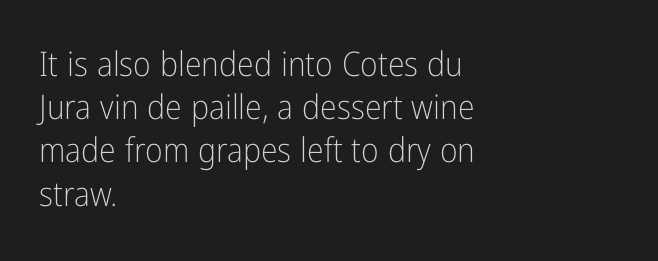
Honestly, the letter spacing is just normal — you wouldn't notice it. No feet cap the strokes, marking this as sans-serif type. Note the varied advance widths — an 'i' is clearly narrower than an 'm'. Glance below the letters and you will spot only blank space. Stems here are at most as thick as an everyday book face.
